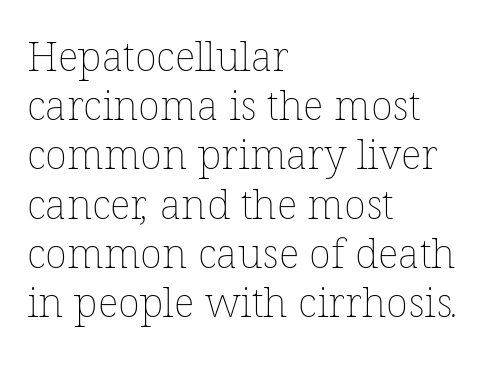
Q: Is the text bold? A: No.
Q: Is the text underlined? A: No.
Q: How is the paragraph aligned? A: Left-aligned.
Q: Is the spacing between letters normal or unusually wide? A: Normal.
Q: Width (condensed, normal, or wide)? A: Normal.
Q: Stroke contrast? A: Low.
Q: x-height? A: Medium.
Q: Monospaced? A: No.
